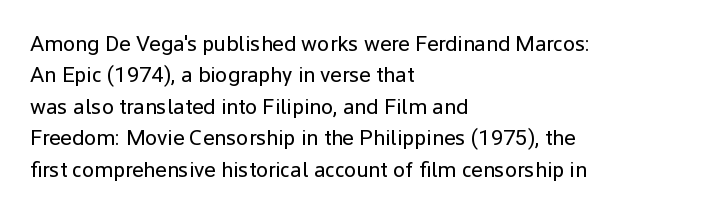
{"italic": "no", "bold": "no", "underline": "no", "align": "left", "line_spacing": "normal", "line_spacing_ratio": 1.43, "letter_spacing": "normal", "letter_spacing_em": 0.0, "glyph_px": 22}
